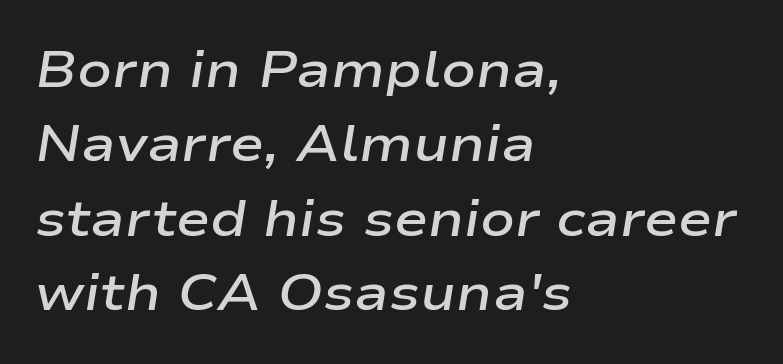
Q: Is the text bold? A: Semi-bold.
Q: Is the text italic (slanted)? A: Yes, it leans right by about 9 degrees.
Q: Is the text underlined? A: No.
Q: How is the paragraph aligned? A: Left-aligned.
Q: Is the spacing between letters normal or unusually wide? A: Normal.
Q: Is the spacing between lines tight, normal or loose? A: Normal.
Q: Width (condensed, normal, or wide)? A: Wide.
Q: Stroke contrast? A: Low.
Q: x-height? A: Medium.
Q: Monospaced? A: No.
